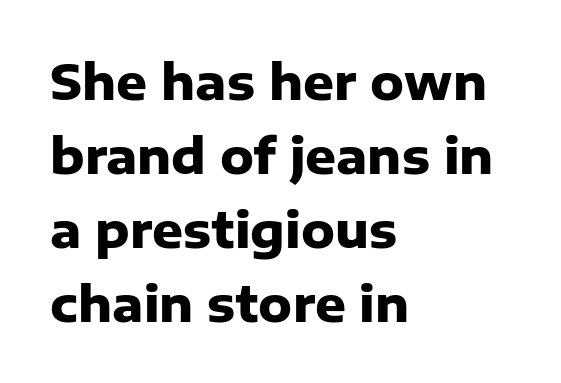
The passage shown is typeset with a sans-serif family. Designer's note — italics off, roman on. This rendering uses left alignment, leaving the right contour irregular. The font is running at its bold setting. Is there much room between lines? A standard amount, neither cramped nor airy. Check the space under the baseline: it is left empty.
